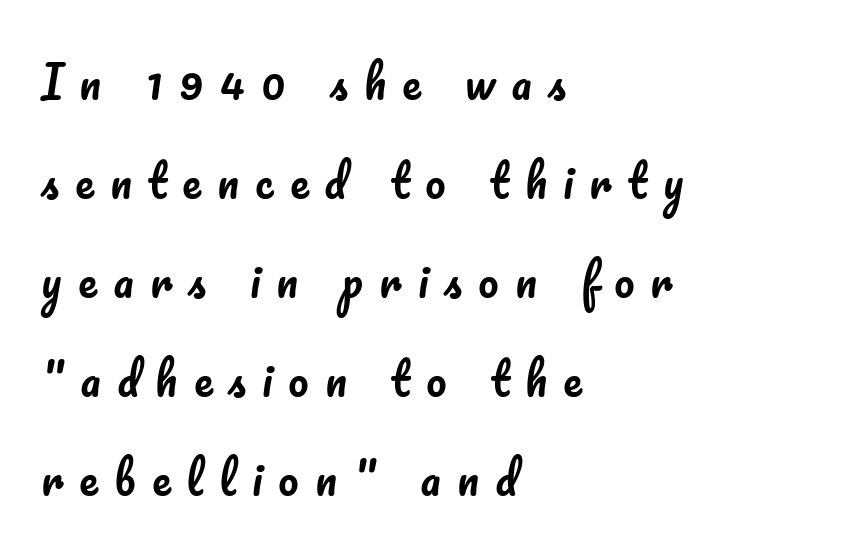
The image shows 45 px text type; set left-aligned, loose line spacing (2.2x), unusually wide letter spacing (+0.36 em), not underlined; low stroke contrast and a small x-height.
